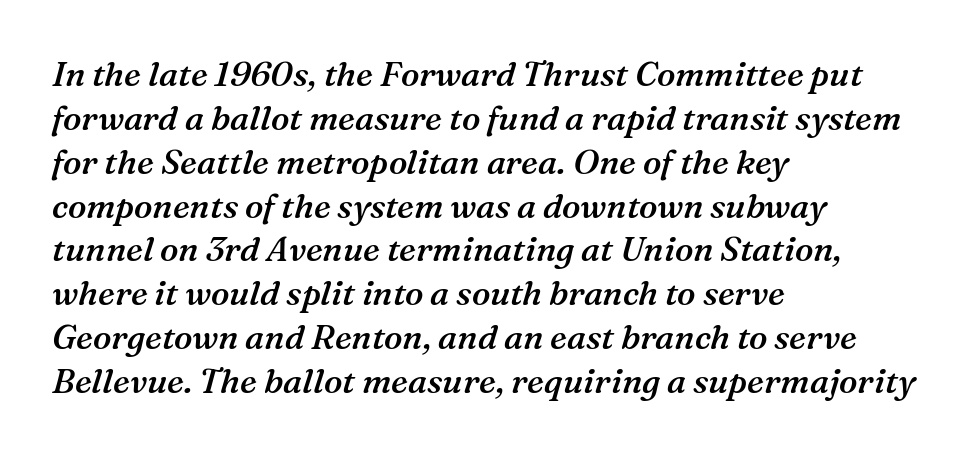
The image shows 34 px semibold serif type, italic (leaning right); set left-aligned, normal line spacing (1.29x), normal letter spacing, not underlined; medium stroke contrast and a medium x-height.
